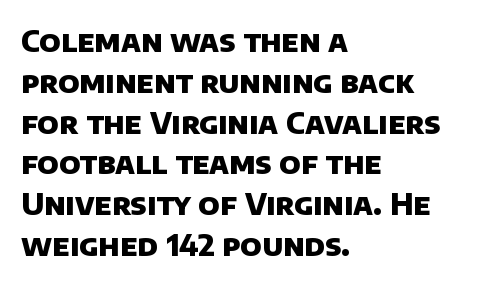
Q: Is the text bold? A: Yes.
Q: Is the typeface a serif or a sans-serif typeface? A: Sans-serif.
Q: Is the text underlined? A: No.
Q: How is the paragraph aligned? A: Left-aligned.
Q: Is the spacing between letters normal or unusually wide? A: Normal.
Q: Is the spacing between lines tight, normal or loose? A: Normal.
Q: Width (condensed, normal, or wide)? A: Normal.
Q: Stroke contrast? A: Low.
Q: x-height? A: Large.
Q: Monospaced? A: No.
